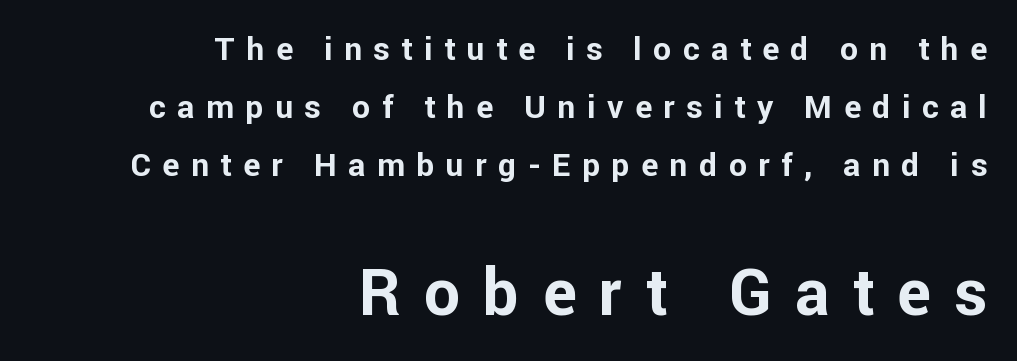
Is there any slant? The stems are plumb. Every letter is thick-stroked: bold, no question. The strip under each line holds only bare page. The tracking reads as deliberately expanded to a designer's eye. A student would call this right alignment; a typographer would say flush right, rag left.
